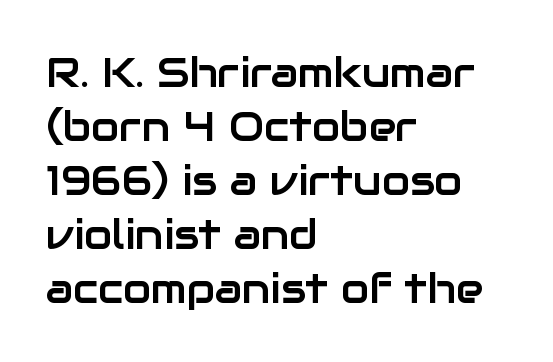
{"serif": "no", "italic": "no", "width": "normal", "stroke_contrast": "low", "x_height": "medium", "monospaced": "no", "underline": "no", "align": "left", "line_spacing": "normal", "line_spacing_ratio": 1.32, "letter_spacing": "normal", "letter_spacing_em": 0.0, "glyph_px": 41}
